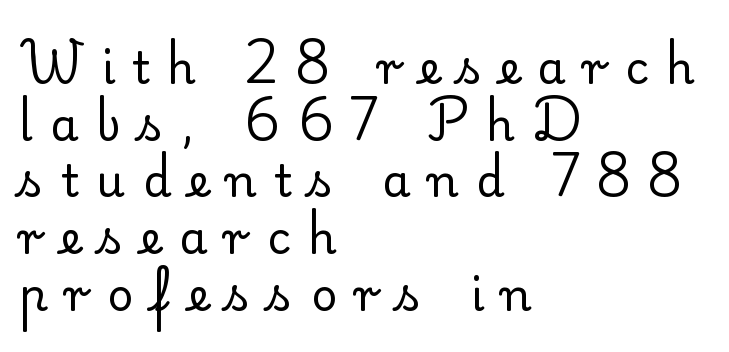
{"serif": "yes", "italic": "no", "bold": "no", "weight": "regular", "width": "normal", "stroke_contrast": "low", "x_height": "small", "monospaced": "no", "underline": "no", "align": "left", "line_spacing": "normal", "line_spacing_ratio": 1.26, "letter_spacing": "wide", "letter_spacing_em": 0.39, "glyph_px": 45}
